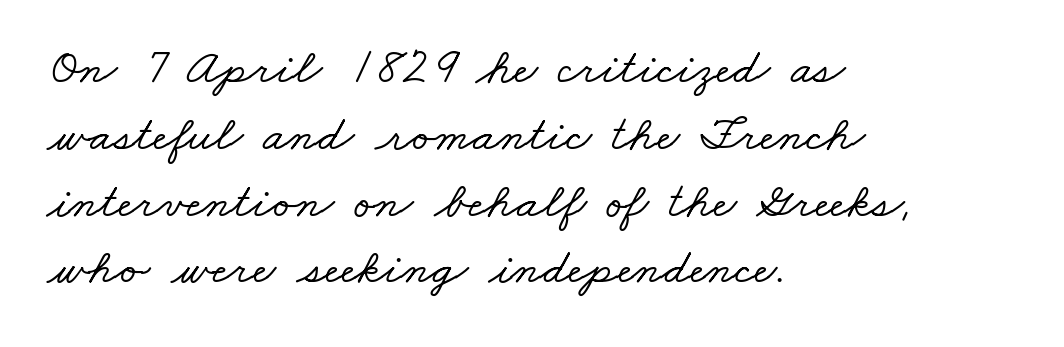
To sum up the face: it has serifs. Casual observation: everything's shoved over to the left. Line spacing here is normal. No extra tracking has been applied to these lines.
